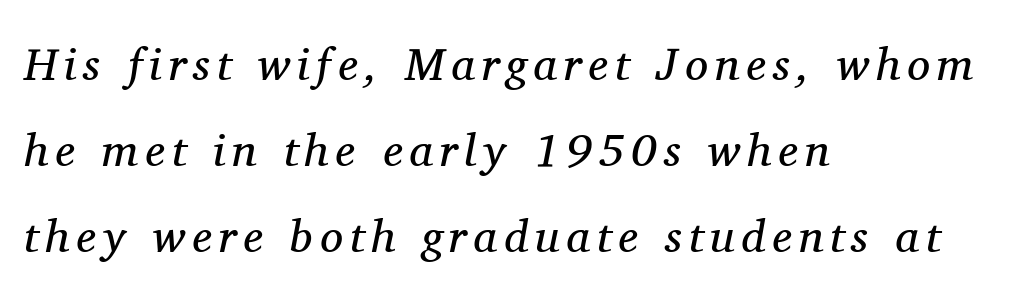
Q: Is the text bold? A: No.
Q: Is the text italic (slanted)? A: Yes, it leans right by about 11 degrees.
Q: Is the typeface a serif or a sans-serif typeface? A: Serif.
Q: Is the text underlined? A: No.
Q: How is the paragraph aligned? A: Left-aligned.
Q: Width (condensed, normal, or wide)? A: Normal.
Q: Stroke contrast? A: Medium.
Q: x-height? A: Medium.
Q: Monospaced? A: No.
